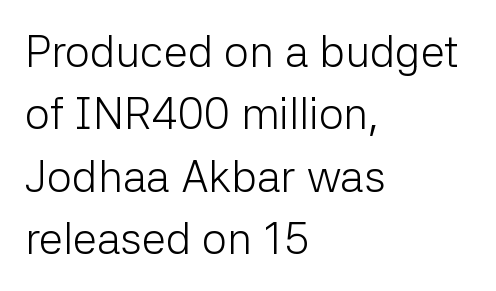
{"serif": "no", "italic": "no", "bold": "no", "weight": "light", "width": "normal", "stroke_contrast": "low", "x_height": "medium", "monospaced": "no", "underline": "no", "align": "left", "line_spacing": "normal", "line_spacing_ratio": 1.42, "letter_spacing": "normal", "letter_spacing_em": 0.0, "glyph_px": 44}
